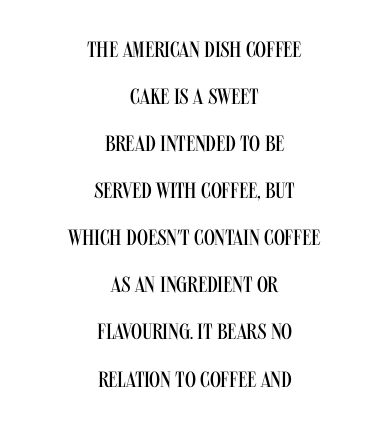
Inter-character spacing is left at the font's built-in metrics. Does the lettering tilt? It doesn't — this is upright. Horizontally, the lines are justified to the midpoint only. Ink coverage per letter is moderate at most. Horizontal bands of white between lines are thick stripes.
